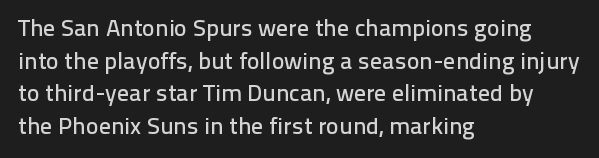
Q: Is the text italic (slanted)? A: No, it is upright.
Q: Is the text underlined? A: No.
Q: How is the paragraph aligned? A: Left-aligned.
Q: Is the spacing between letters normal or unusually wide? A: Normal.
Q: Is the spacing between lines tight, normal or loose? A: Normal.
